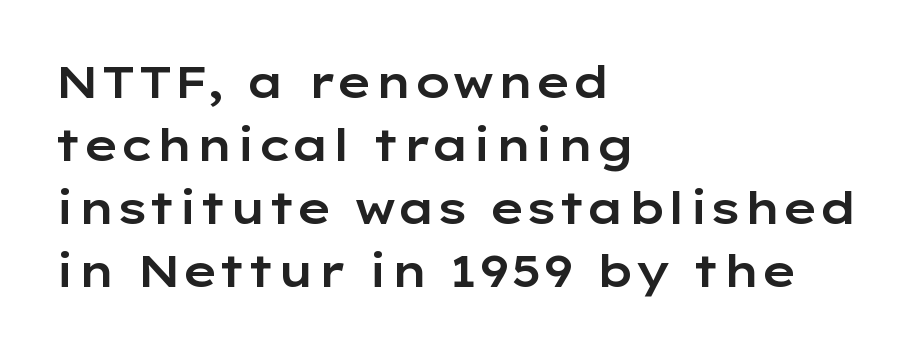
The image shows 44 px wide sans-serif type, upright; set left-aligned, normal line spacing (1.43x), normal letter spacing, not underlined; low stroke contrast and a medium x-height.
